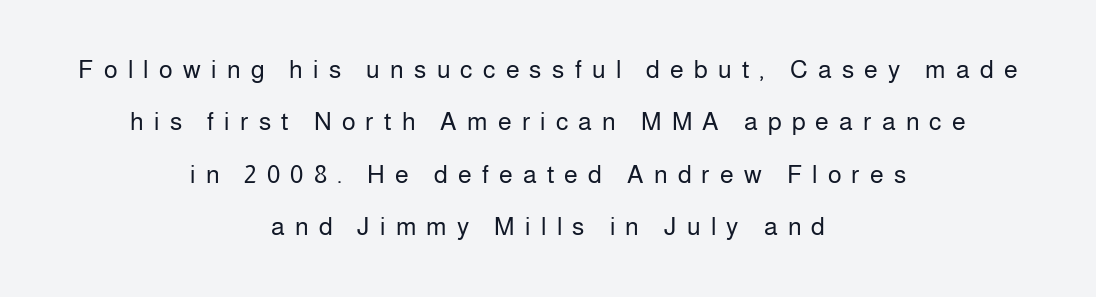
The weight would be labelled regular, book, light, or lighter still. A student would call this center alignment; a typographer would say set centered. Successive baselines arrive slowly, with a big drop between each. Anything drawn beneath the words? Only blank space.
